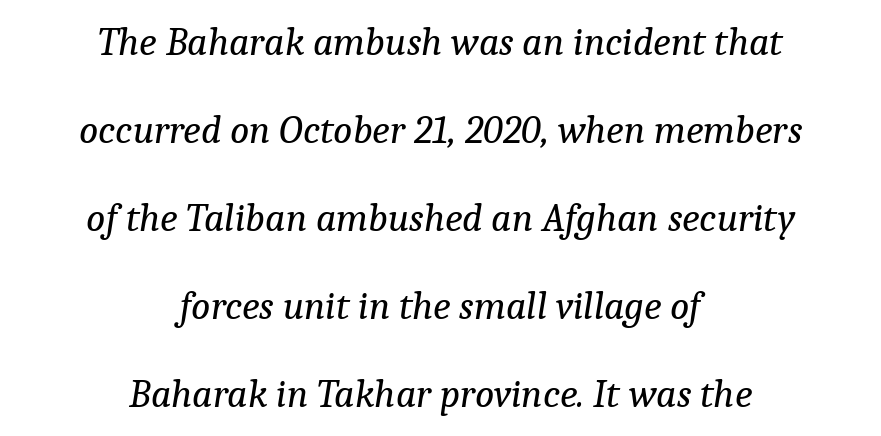
Only glyphs here, with clear space below each row. Caption: face not bold, strokes unweighted. Here the designer chose a conventional face with non-uniform glyph widths. In terms of letterspacing, this is plain default setting. The designer dialed line spacing up above the default.
